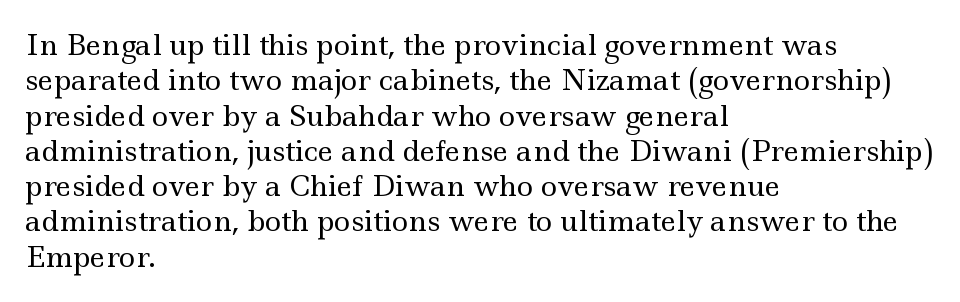
Horizontal alignment here is leftward, the default for most running prose. Each letter keeps its own natural width here, so spacing adapts to shape. Vertical spacing — default. In terms of letterform style, serifs are clearly present. The gaps between neighbouring characters are ordinary and unremarkable. Check the space under the baseline: it is left empty.
